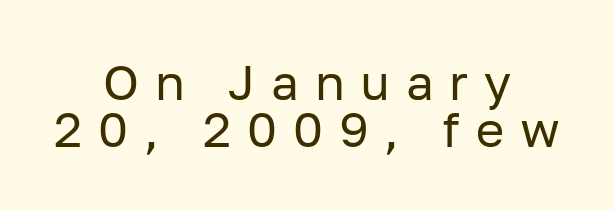
Q: Is the text bold? A: No.
Q: Is the text italic (slanted)? A: No, it is upright.
Q: Is the typeface a serif or a sans-serif typeface? A: Sans-serif.
Q: Is the text underlined? A: No.
Q: How is the paragraph aligned? A: Centered.
Q: Is the spacing between letters normal or unusually wide? A: Unusually wide.
Q: Is the spacing between lines tight, normal or loose? A: Tight.
Q: Width (condensed, normal, or wide)? A: Normal.
Q: Stroke contrast? A: Low.
Q: x-height? A: Medium.
Q: Monospaced? A: No.
